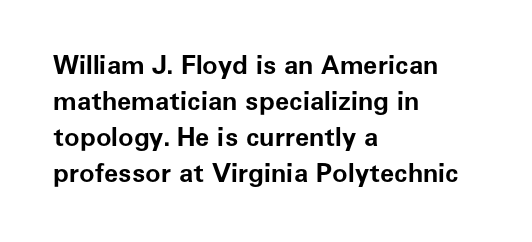
Clear beneath every line of the passage. The typography opts for an upright posture over an oblique one. Evenly set lines give the paragraph a standard silhouette. Standard letterfit; no display-style spreading of the glyphs. The compositor pushed each line to the left boundary.
